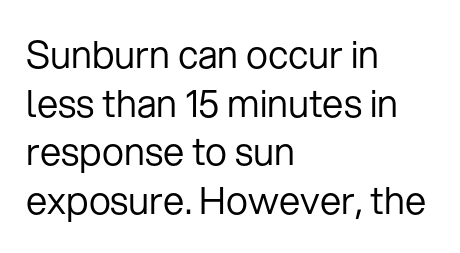
A student would call this left alignment; a typographer would say flush left, rag right. Lines of text with bare space underneath. The font family rendered here belongs to the sans-serif group. Looks like regular typesetting: each glyph gets only the width it needs.
